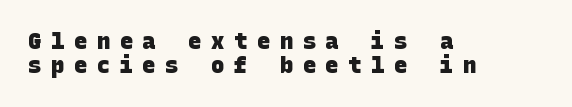
Q: Is the text bold? A: Yes.
Q: Is the text underlined? A: No.
Q: How is the paragraph aligned? A: Left-aligned.
Q: Is the spacing between letters normal or unusually wide? A: Unusually wide.
Q: Is the spacing between lines tight, normal or loose? A: Tight.
